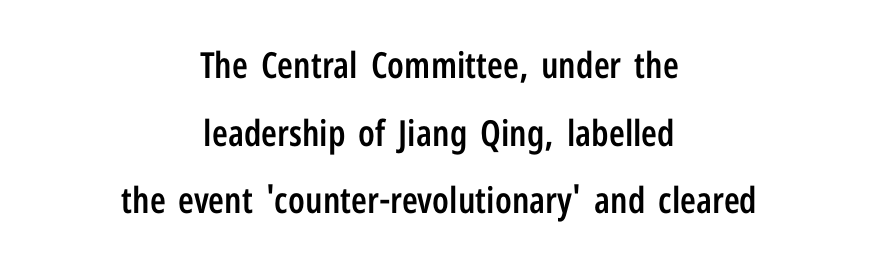
Q: Is the text bold? A: Semi-bold.
Q: Is the text italic (slanted)? A: No, it is upright.
Q: Is the typeface a serif or a sans-serif typeface? A: Sans-serif.
Q: Is the text underlined? A: No.
Q: How is the paragraph aligned? A: Centered.
Q: Is the spacing between letters normal or unusually wide? A: Normal.
Q: Width (condensed, normal, or wide)? A: Condensed.
Q: Stroke contrast? A: Low.
Q: x-height? A: Medium.
Q: Monospaced? A: No.
